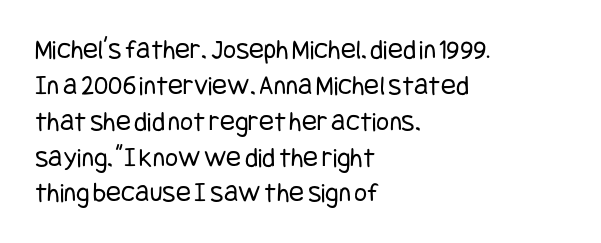
Note: no serifs on the glyphs. Vertical stems look standard width or narrower in stroke. The tracking reads as untouched default to a designer's eye. The space directly below the letters is spotless. No italicization has been applied; the sample stays upright.
